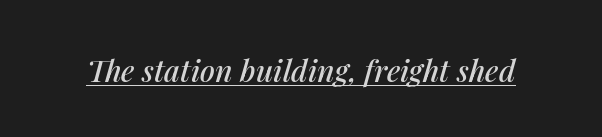
Q: Is the text italic (slanted)? A: Yes, it leans right by about 14 degrees.
Q: Is the text underlined? A: Yes.
Q: Is the spacing between letters normal or unusually wide? A: Normal.
Q: Width (condensed, normal, or wide)? A: Normal.
Q: Stroke contrast? A: Medium.
Q: x-height? A: Medium.
Q: Monospaced? A: No.
